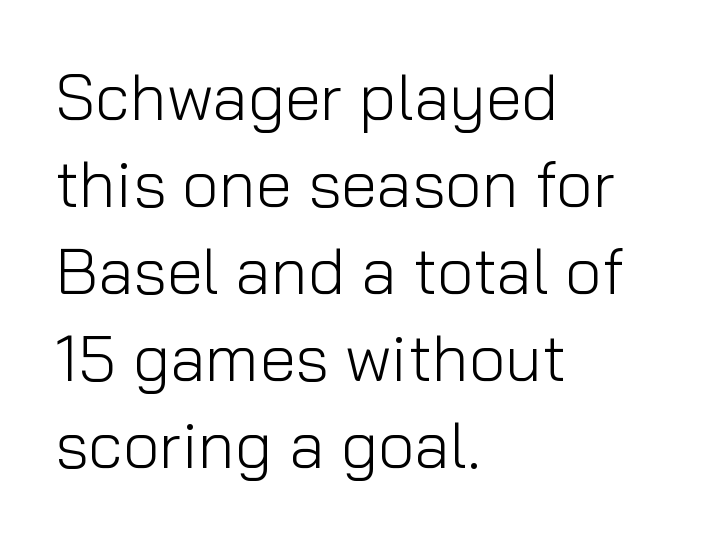
Q: Is the text bold? A: No.
Q: Is the text italic (slanted)? A: No, it is upright.
Q: Is the typeface a serif or a sans-serif typeface? A: Sans-serif.
Q: Is the text underlined? A: No.
Q: How is the paragraph aligned? A: Left-aligned.
Q: Is the spacing between letters normal or unusually wide? A: Normal.
Q: Is the spacing between lines tight, normal or loose? A: Normal.
Q: Width (condensed, normal, or wide)? A: Normal.
Q: Stroke contrast? A: Low.
Q: x-height? A: Medium.
Q: Monospaced? A: No.
